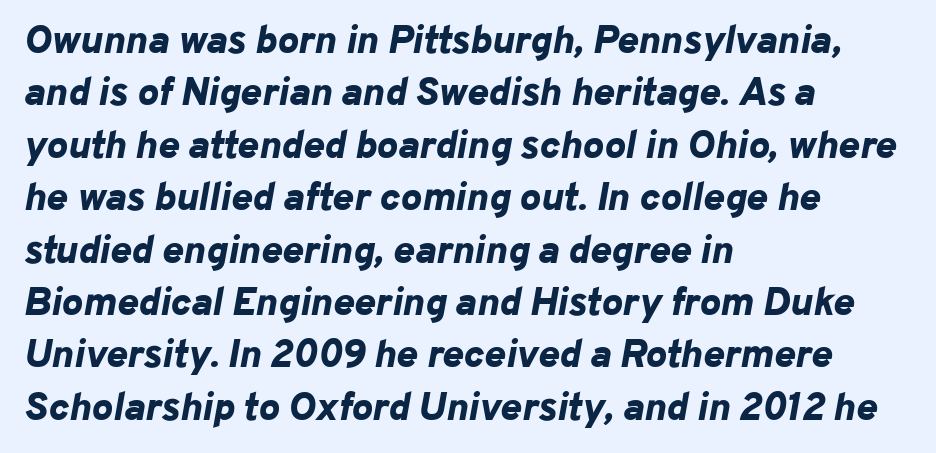
Where is the straight margin? On the left. The specimen omits any rule beneath the text block's lines. Vertical spacing — default. Slanted lettering throughout. Every letter is thick-stroked: bold, no question. The rendering keeps characters at their native spacing.
